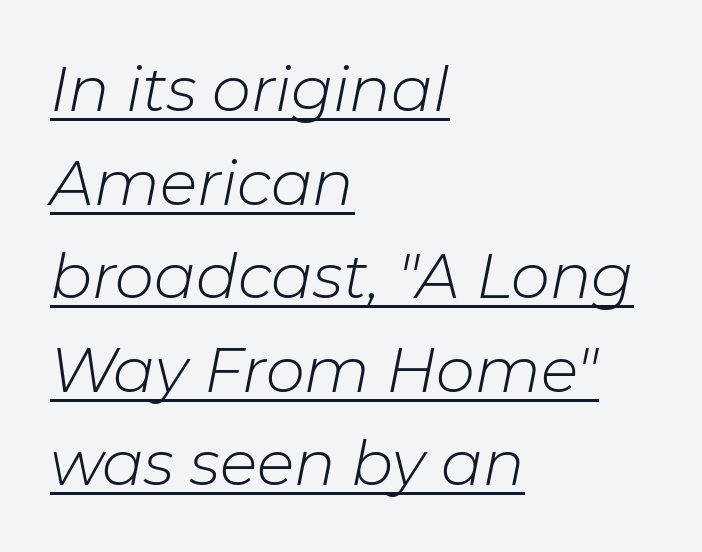
The image shows 62 px light type, italic (leaning right); set left-aligned, normal line spacing (1.51x), normal letter spacing, underlined; low stroke contrast and a medium x-height.
